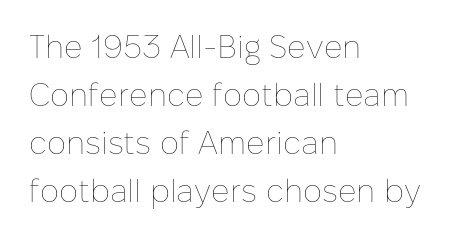
Q: Is the text bold? A: No.
Q: Is the text italic (slanted)? A: No, it is upright.
Q: Is the text underlined? A: No.
Q: How is the paragraph aligned? A: Left-aligned.
Q: Is the spacing between letters normal or unusually wide? A: Normal.
Q: Is the spacing between lines tight, normal or loose? A: Normal.
Q: Width (condensed, normal, or wide)? A: Normal.
Q: Stroke contrast? A: Low.
Q: x-height? A: Medium.
Q: Monospaced? A: No.
